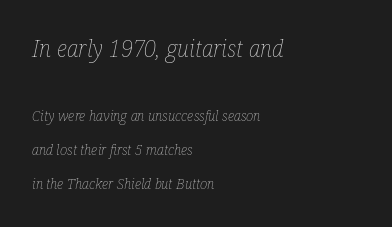
Q: Is the text bold? A: No.
Q: Is the text italic (slanted)? A: Yes, it leans right by about 12 degrees.
Q: Is the text underlined? A: No.
Q: How is the paragraph aligned? A: Left-aligned.
Q: Is the spacing between letters normal or unusually wide? A: Normal.
Q: Is the spacing between lines tight, normal or loose? A: Loose.
Q: Which block of text is set in a larger size, the first (top) or the second (bottom)? A: The first (top) one.
